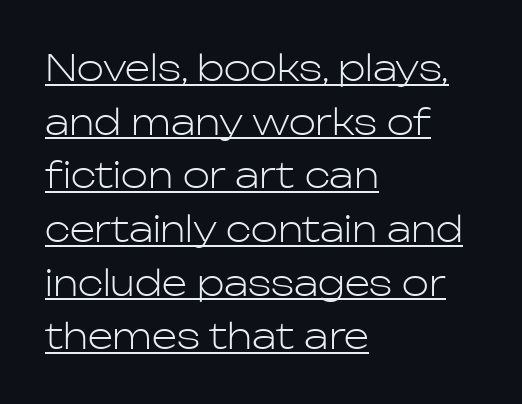
{"serif": "no", "italic": "no", "bold": "no", "weight": "light", "width": "normal", "stroke_contrast": "low", "x_height": "medium", "monospaced": "no", "underline": "yes", "align": "left", "line_spacing": "normal", "line_spacing_ratio": 1.49, "letter_spacing": "normal", "letter_spacing_em": 0.0, "glyph_px": 36}
